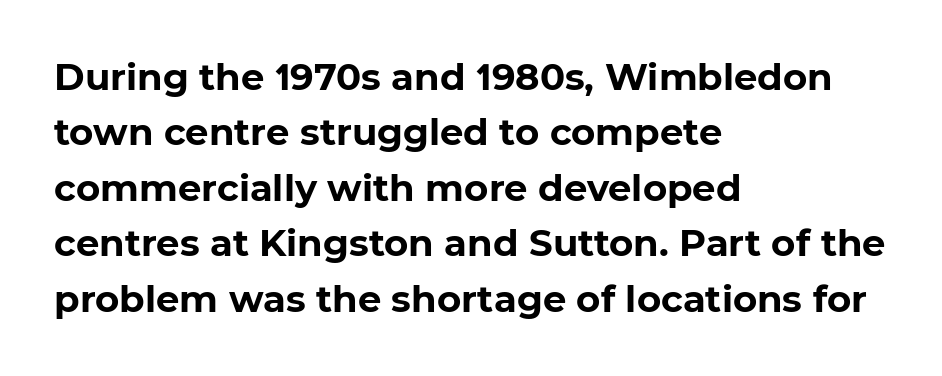
The image shows 37 px bold sans-serif type; set left-aligned, normal line spacing (1.5x), normal letter spacing, not underlined; low stroke contrast and a medium x-height.
